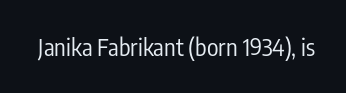
Q: Is the text bold? A: No.
Q: Is the text italic (slanted)? A: No, it is upright.
Q: Is the text underlined? A: No.
Q: Is the spacing between letters normal or unusually wide? A: Normal.
